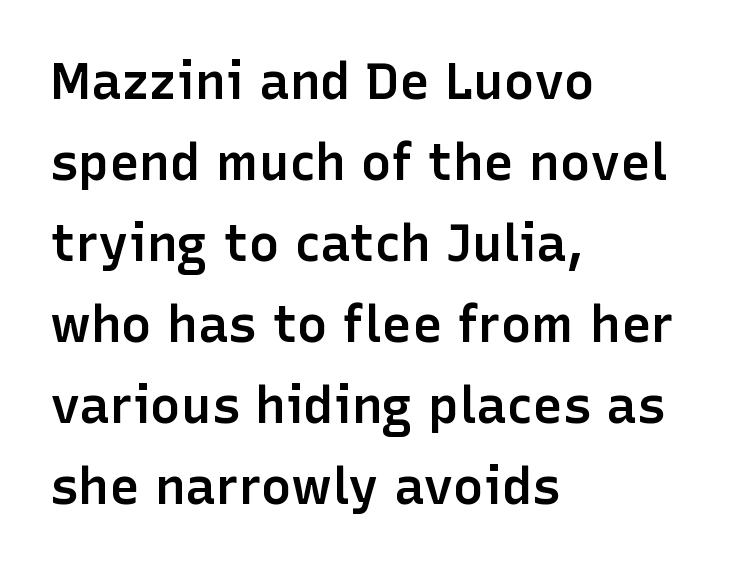
The image shows 51 px semibold sans-serif type, upright; set left-aligned, normal line spacing (1.59x), normal letter spacing, not underlined; low stroke contrast and a medium x-height.
